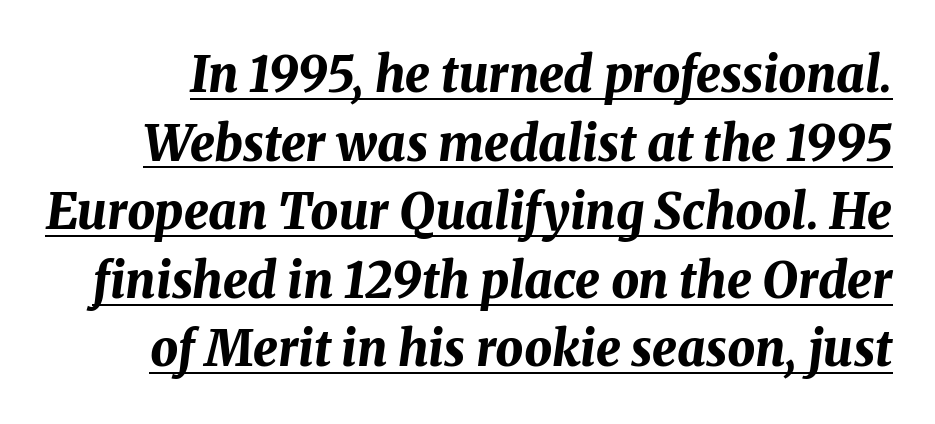
The image shows 49 px bold type, italic (leaning right); set normal line spacing (1.4x), normal letter spacing, underlined; medium stroke contrast and a medium x-height.
